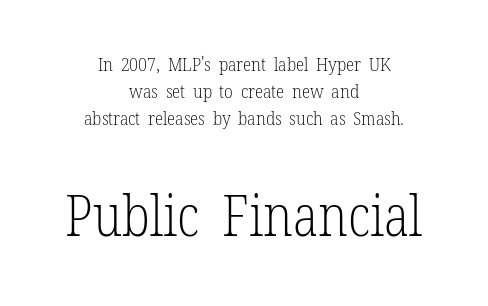
The designer went with a serif here, giving each stem small feet. Character size in the trailing block exceeds that of the leading block. Has an underline been added? It has not. Neither beginnings nor endings align; midpoints do. How are the letters spaced? Ordinarily, with no added tracking.
